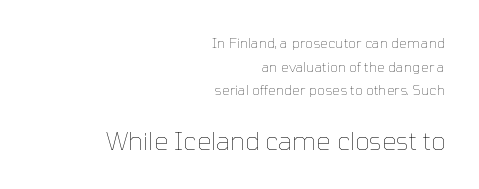
Descenders are the only things crossing below the line. The font sits on the lighter half of the weight spectrum, regular included. Here the second block reads like a headline and the first like body copy. A typesetter would mark this as roman, not italic. Alignment: flush right.
